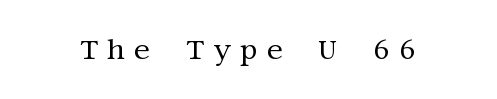
The image shows 28 px regular-weight serif type, upright; set unusually wide letter spacing (+0.31 em), not underlined; medium stroke contrast and a large x-height.
